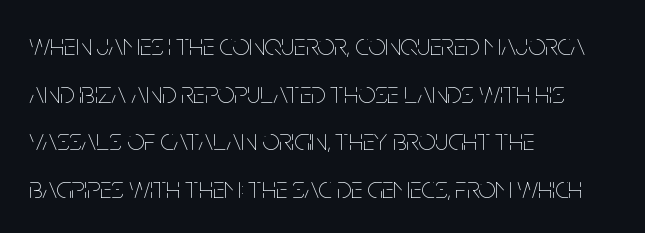
Honestly, the row spacing looks completely unremarkable. Weight: in the light-to-regular range. Looks like regular typesetting: each glyph gets only the width it needs. Rendered with straight, roman letterforms. The space beneath each line is pristine and unruled. Observe the ordinary spacing: letters are neighbours, not strangers.
